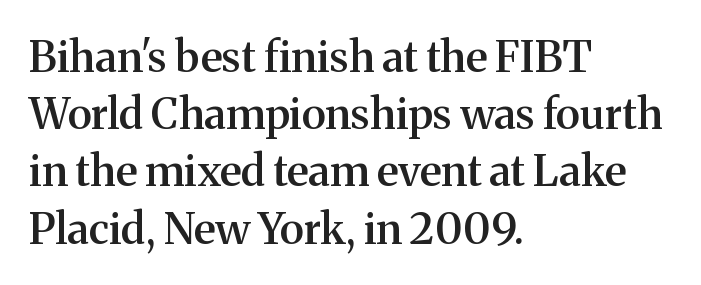
{"serif": "yes", "italic": "no", "bold": "semi", "weight": "semibold", "width": "normal", "stroke_contrast": "medium", "x_height": "medium", "monospaced": "no", "underline": "no", "align": "left", "line_spacing": "normal", "line_spacing_ratio": 1.33, "letter_spacing": "normal", "letter_spacing_em": 0.0, "glyph_px": 43}
